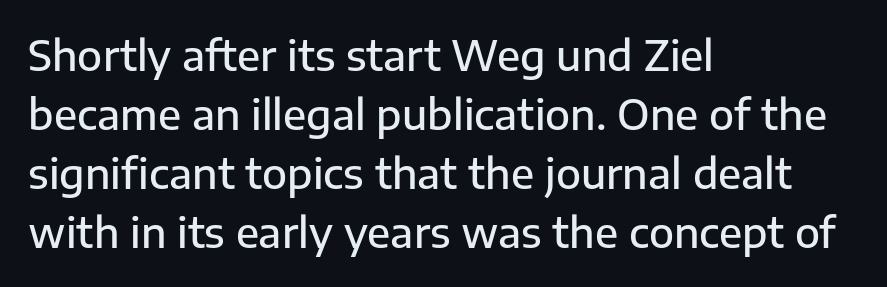
The image shows 41 px semibold sans-serif type, upright; set left-aligned, normal line spacing (1.44x), normal letter spacing, not underlined; low stroke contrast and a medium x-height.
